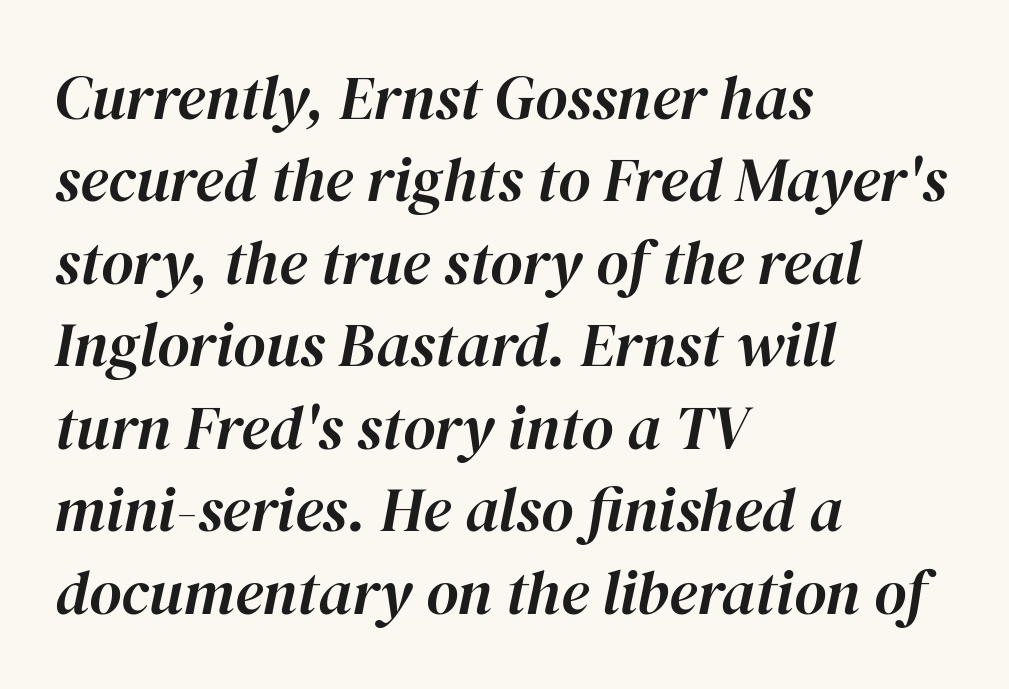
{"italic": "yes", "lean": "right", "slant_degrees": 12, "width": "normal", "stroke_contrast": "high", "x_height": "medium", "monospaced": "no", "underline": "no", "align": "left", "line_spacing": "normal", "line_spacing_ratio": 1.33, "letter_spacing": "normal", "letter_spacing_em": 0.0, "glyph_px": 62}
